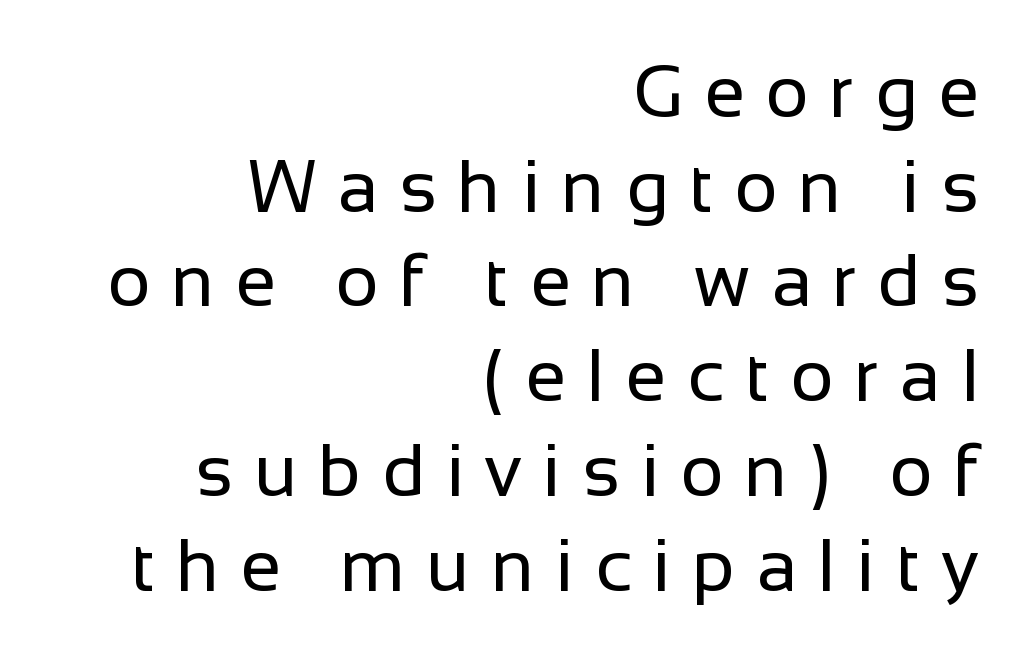
The rendering uses natural spacing where letterforms have individual widths. The passage shown is not bold in any degree. The lettering holds an erect, upright posture throughout. How are the letters spaced? Widely, with obvious added tracking.
